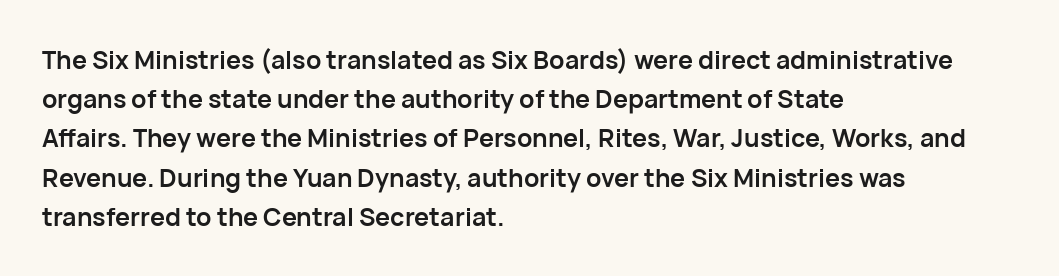
There is no visible air inserted between adjacent glyphs. This sample is left-justified, so line endings fall wherever the words run out. Normally led — the rows are evenly, conventionally spaced. The lettering holds an erect, upright posture throughout.
